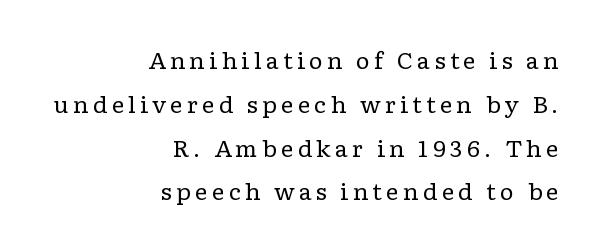
{"italic": "no", "bold": "no", "underline": "no", "align": "right", "line_spacing": "loose", "line_spacing_ratio": 1.99, "glyph_px": 22}
